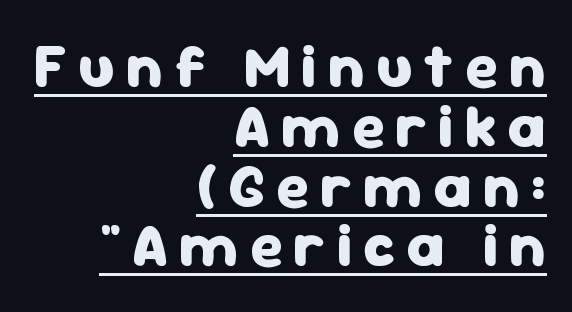
Q: Is the text bold? A: Yes.
Q: Is the text italic (slanted)? A: No, it is upright.
Q: Is the typeface a serif or a sans-serif typeface? A: Sans-serif.
Q: Is the text underlined? A: Yes.
Q: How is the paragraph aligned? A: Right-aligned.
Q: Is the spacing between lines tight, normal or loose? A: Tight.
Q: Width (condensed, normal, or wide)? A: Normal.
Q: Stroke contrast? A: Low.
Q: x-height? A: Medium.
Q: Monospaced? A: No.
